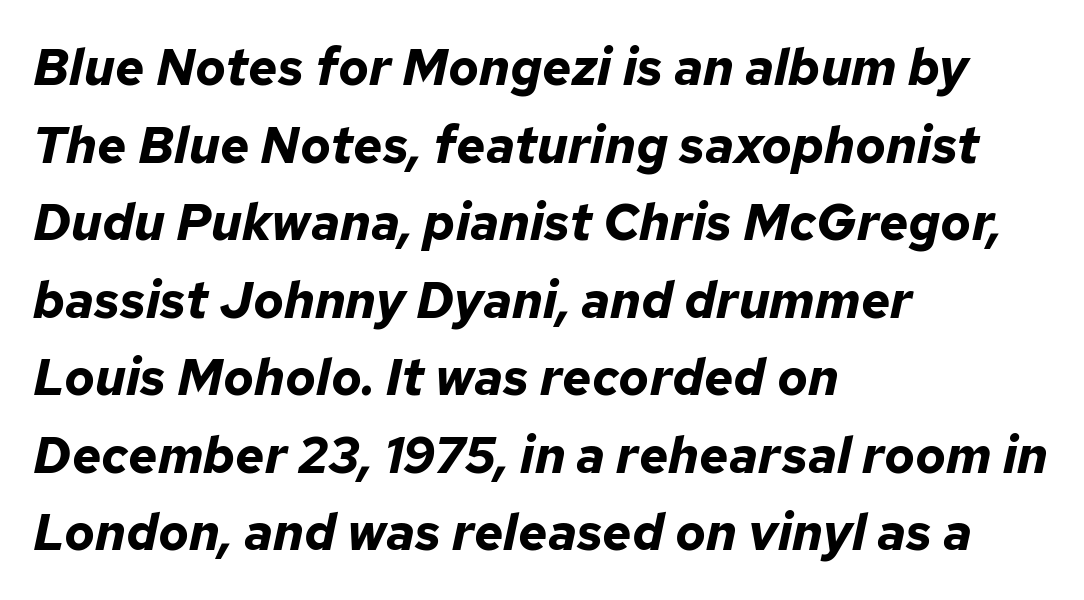
Q: Is the text bold? A: Yes.
Q: Is the text italic (slanted)? A: Yes, it leans right by about 12 degrees.
Q: Is the text underlined? A: No.
Q: How is the paragraph aligned? A: Left-aligned.
Q: Is the spacing between letters normal or unusually wide? A: Normal.
Q: Is the spacing between lines tight, normal or loose? A: Normal.
Q: Width (condensed, normal, or wide)? A: Normal.
Q: Stroke contrast? A: Low.
Q: x-height? A: Medium.
Q: Monospaced? A: No.
